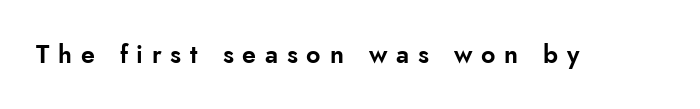
{"italic": "no", "underline": "no", "letter_spacing": "wide", "letter_spacing_em": 0.35, "glyph_px": 25}
